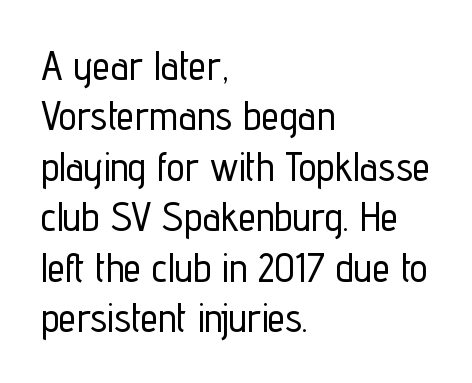
Q: Is the text italic (slanted)? A: No, it is upright.
Q: Is the typeface a serif or a sans-serif typeface? A: Sans-serif.
Q: Is the text underlined? A: No.
Q: How is the paragraph aligned? A: Left-aligned.
Q: Is the spacing between letters normal or unusually wide? A: Normal.
Q: Is the spacing between lines tight, normal or loose? A: Normal.
Q: Width (condensed, normal, or wide)? A: Condensed.
Q: Stroke contrast? A: Low.
Q: x-height? A: Medium.
Q: Monospaced? A: No.
